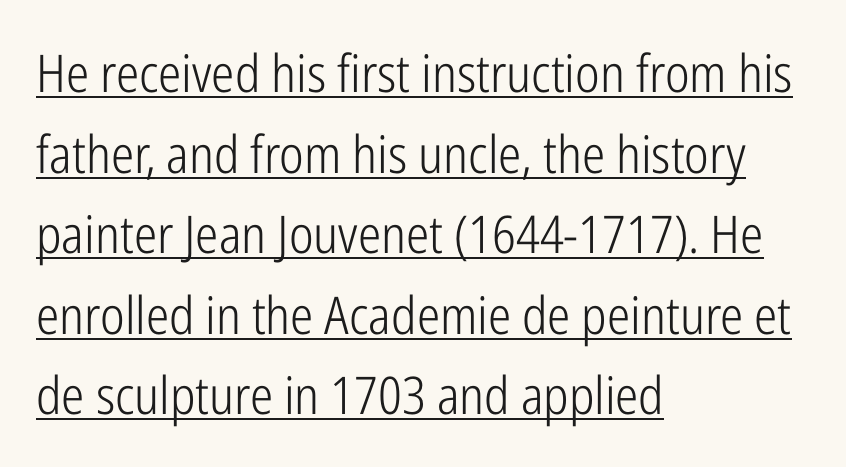
{"serif": "no", "italic": "no", "bold": "no", "weight": "light", "width": "condensed", "stroke_contrast": "low", "x_height": "medium", "monospaced": "no", "underline": "yes", "align": "left", "line_spacing": "normal", "line_spacing_ratio": 1.55, "letter_spacing": "normal", "letter_spacing_em": 0.0, "glyph_px": 52}
